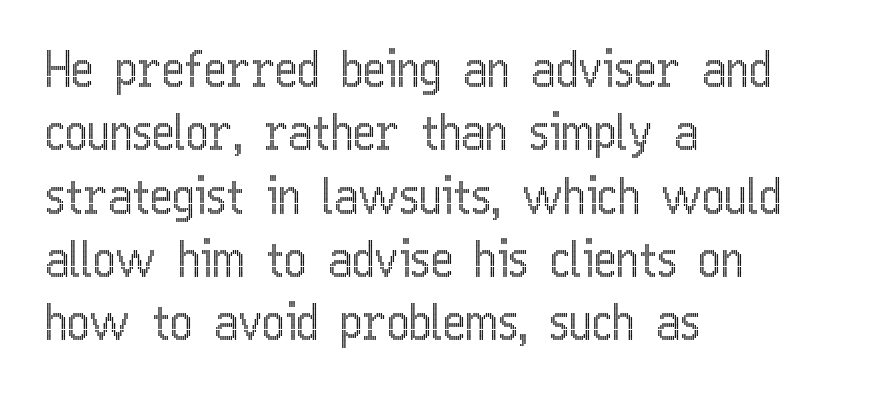
Q: Is the text italic (slanted)? A: No, it is upright.
Q: Is the text underlined? A: No.
Q: How is the paragraph aligned? A: Left-aligned.
Q: Is the spacing between letters normal or unusually wide? A: Normal.
Q: Is the spacing between lines tight, normal or loose? A: Normal.
Q: Width (condensed, normal, or wide)? A: Condensed.
Q: x-height? A: Medium.
Q: Monospaced? A: No.
